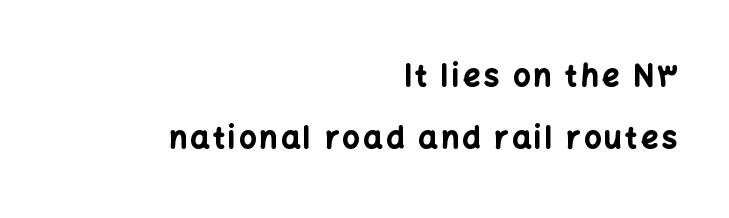
{"serif": "no", "italic": "no", "bold": "yes", "weight": "bold", "width": "normal", "stroke_contrast": "low", "x_height": "medium", "monospaced": "no", "underline": "no", "align": "right", "line_spacing": "loose", "line_spacing_ratio": 2.07, "glyph_px": 30}
